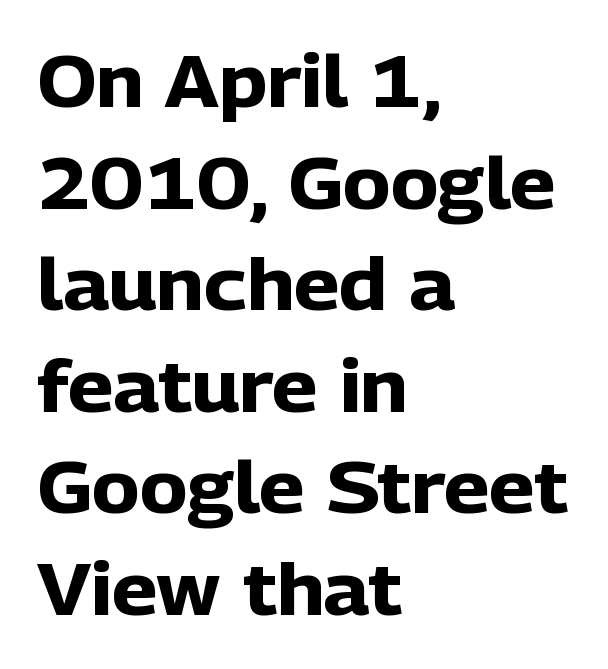
Q: Is the text bold? A: Yes.
Q: Is the text italic (slanted)? A: No, it is upright.
Q: Is the typeface a serif or a sans-serif typeface? A: Sans-serif.
Q: Is the text underlined? A: No.
Q: How is the paragraph aligned? A: Left-aligned.
Q: Is the spacing between letters normal or unusually wide? A: Normal.
Q: Is the spacing between lines tight, normal or loose? A: Normal.
Q: Width (condensed, normal, or wide)? A: Normal.
Q: Stroke contrast? A: Low.
Q: x-height? A: Medium.
Q: Monospaced? A: No.
